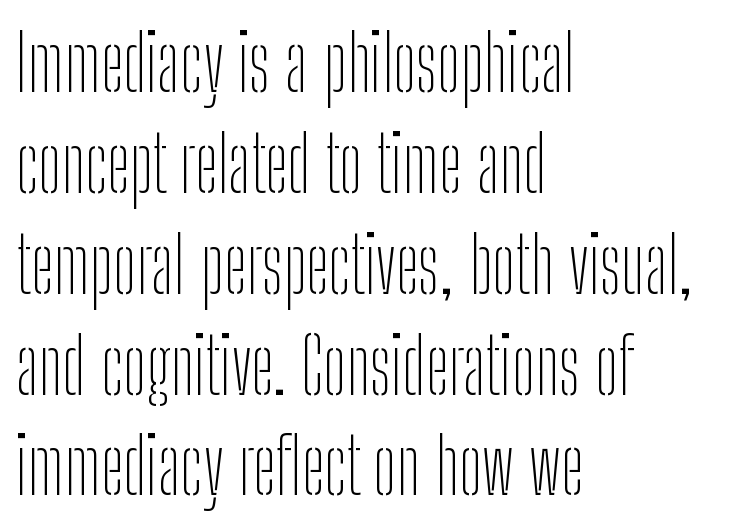
The image shows 77 px thin, condensed sans-serif type, upright; set left-aligned, normal line spacing (1.31x), normal letter spacing, not underlined; low stroke contrast and a medium x-height.
